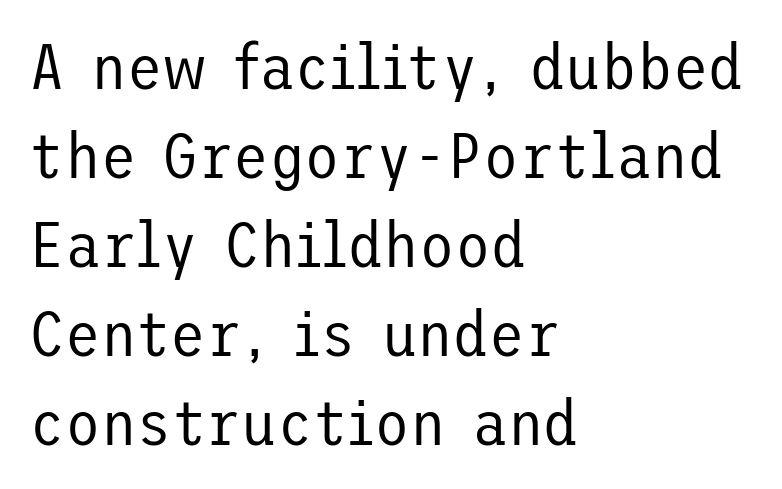
Q: Is the text bold? A: No.
Q: Is the text italic (slanted)? A: No, it is upright.
Q: Is the typeface a serif or a sans-serif typeface? A: Sans-serif.
Q: Is the text underlined? A: No.
Q: How is the paragraph aligned? A: Left-aligned.
Q: Is the spacing between letters normal or unusually wide? A: Normal.
Q: Is the spacing between lines tight, normal or loose? A: Normal.
Q: Width (condensed, normal, or wide)? A: Normal.
Q: Stroke contrast? A: Low.
Q: x-height? A: Medium.
